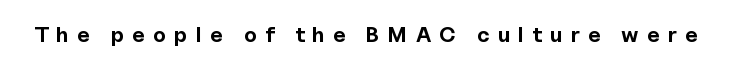
Vertical strokes here are truly vertical. The area under the type is left untouched. The rendering inserts visible extra space after every character. Chunky letters — that's bold for sure.
